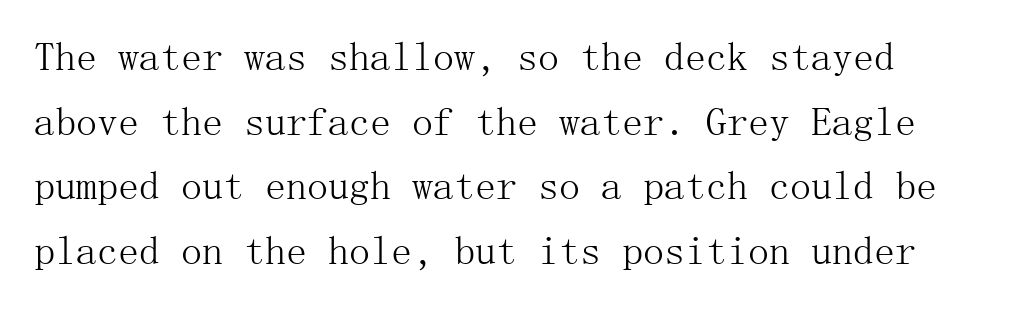
Q: Is the text bold? A: No.
Q: Is the text italic (slanted)? A: No, it is upright.
Q: Is the typeface a serif or a sans-serif typeface? A: Serif.
Q: Is the text underlined? A: No.
Q: Is the spacing between letters normal or unusually wide? A: Normal.
Q: Is the spacing between lines tight, normal or loose? A: Normal.
Q: Width (condensed, normal, or wide)? A: Normal.
Q: Stroke contrast? A: Medium.
Q: x-height? A: Medium.
